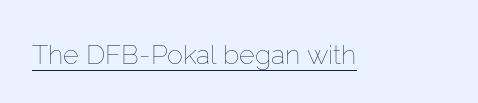
{"italic": "no", "bold": "no", "underline": "yes", "letter_spacing": "normal", "letter_spacing_em": 0.0, "glyph_px": 27}
